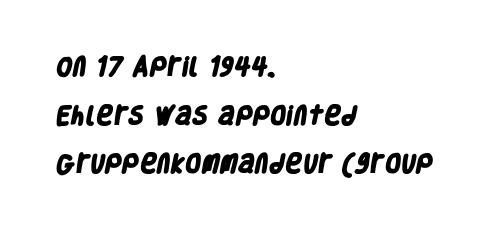
{"bold": "yes", "underline": "no", "align": "left", "line_spacing": "loose", "line_spacing_ratio": 2.32, "letter_spacing": "normal", "letter_spacing_em": 0.0, "glyph_px": 21}
